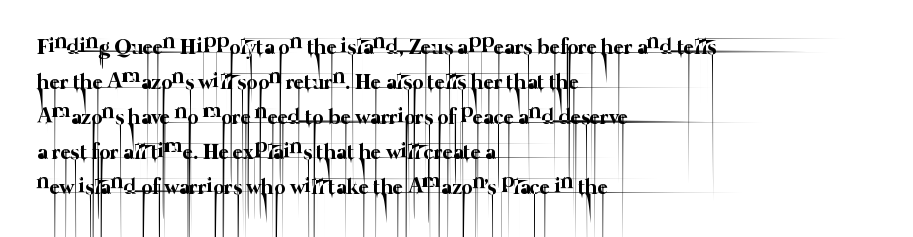
Q: Is the text bold? A: No.
Q: Is the text underlined? A: No.
Q: How is the paragraph aligned? A: Left-aligned.
Q: Is the spacing between letters normal or unusually wide? A: Normal.
Q: Is the spacing between lines tight, normal or loose? A: Normal.
